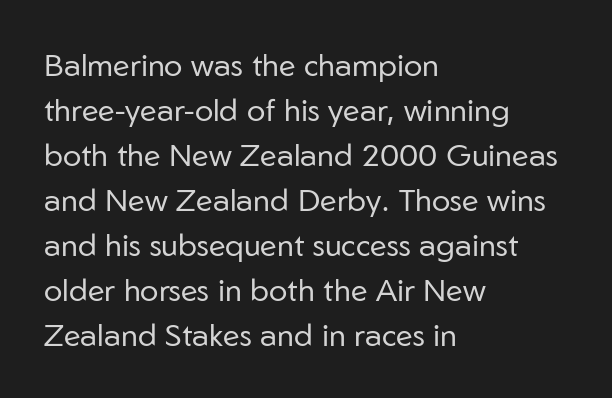
{"serif": "no", "italic": "no", "bold": "no", "weight": "regular", "width": "normal", "stroke_contrast": "low", "x_height": "medium", "monospaced": "no", "underline": "no", "align": "left", "line_spacing": "normal", "line_spacing_ratio": 1.45, "letter_spacing": "normal", "letter_spacing_em": 0.0, "glyph_px": 31}
